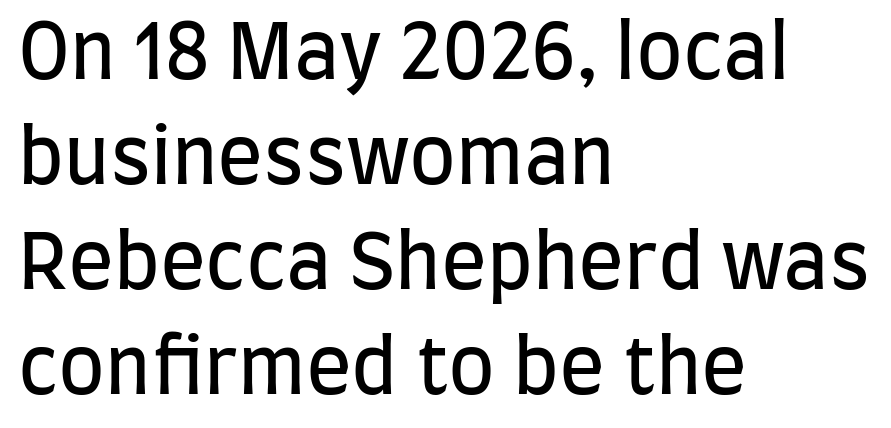
Q: Is the text bold? A: No.
Q: Is the text italic (slanted)? A: No, it is upright.
Q: Is the typeface a serif or a sans-serif typeface? A: Sans-serif.
Q: Is the text underlined? A: No.
Q: How is the paragraph aligned? A: Left-aligned.
Q: Is the spacing between letters normal or unusually wide? A: Normal.
Q: Is the spacing between lines tight, normal or loose? A: Normal.
Q: Width (condensed, normal, or wide)? A: Condensed.
Q: Stroke contrast? A: Low.
Q: x-height? A: Large.
Q: Monospaced? A: No.
